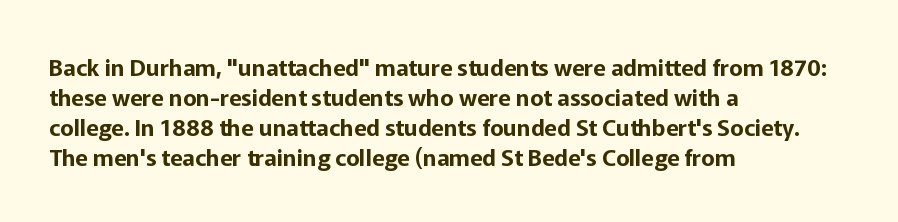
{"italic": "no", "underline": "no", "align": "left", "line_spacing": "normal", "line_spacing_ratio": 1.3, "letter_spacing": "normal", "letter_spacing_em": 0.0, "glyph_px": 23}
